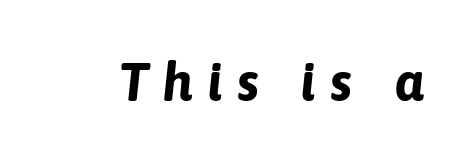
{"italic": "yes", "lean": "right", "slant_degrees": 6, "bold": "yes", "weight": "bold", "width": "normal", "stroke_contrast": "low", "x_height": "medium", "monospaced": "no", "underline": "no", "letter_spacing": "wide", "letter_spacing_em": 0.27, "glyph_px": 54}
